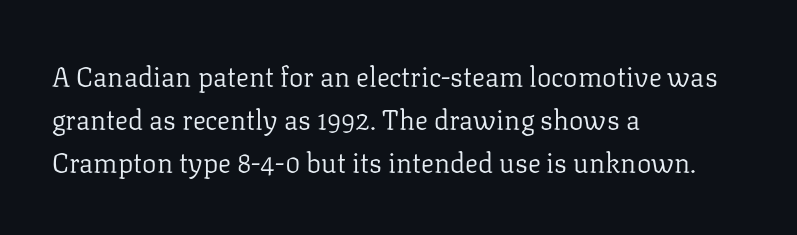
Posture: straight, roman, zero tilt. Notice how descenders clear the ascenders below comfortably — that's standard leading. Visually the block forms a straight wall on the left and a jagged coastline on the right. Descenders hang freely into open space. The type is set solid horizontally, with unmodified tracking. Heft: none added — not bold.
